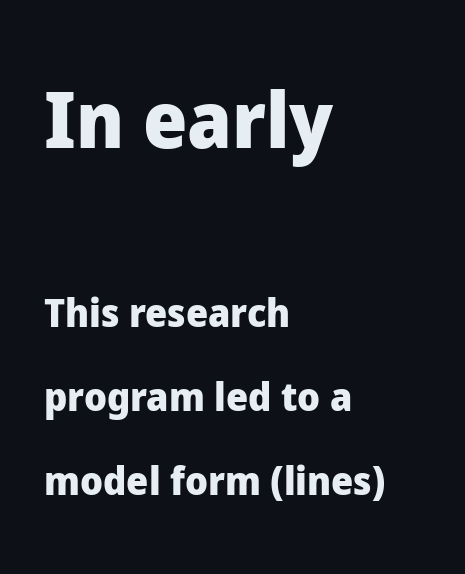
Nobody touched the tracking dial on this one. The more generous point size was reserved for the upper chunk. The passage shown is typed in a proportional face where columns would drift. The letters stand upright; this is a roman face.
